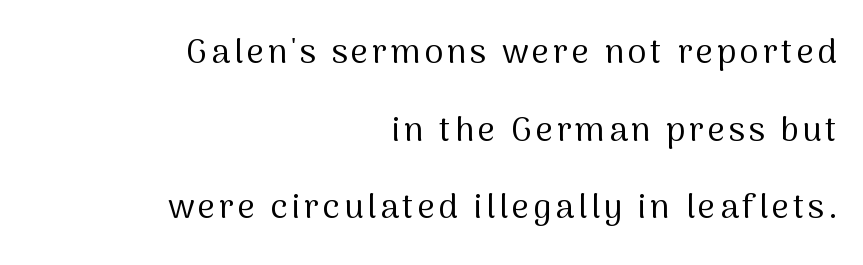
Q: Is the text bold? A: No.
Q: Is the text italic (slanted)? A: No, it is upright.
Q: Is the typeface a serif or a sans-serif typeface? A: Sans-serif.
Q: Is the text underlined? A: No.
Q: How is the paragraph aligned? A: Right-aligned.
Q: Is the spacing between lines tight, normal or loose? A: Loose.
Q: Width (condensed, normal, or wide)? A: Normal.
Q: Stroke contrast? A: Medium.
Q: x-height? A: Medium.
Q: Monospaced? A: No.
